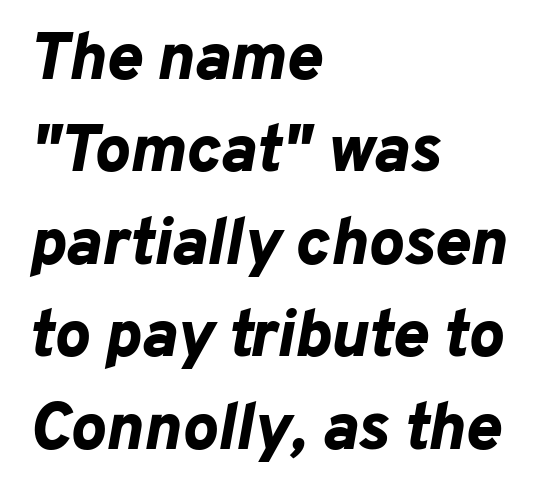
A clean baseline with only descenders dipping below it. Does the lettering tilt? It does — this is italic. Does the leading feel generous? No, just average. Weight check: bold — yes, fully.
